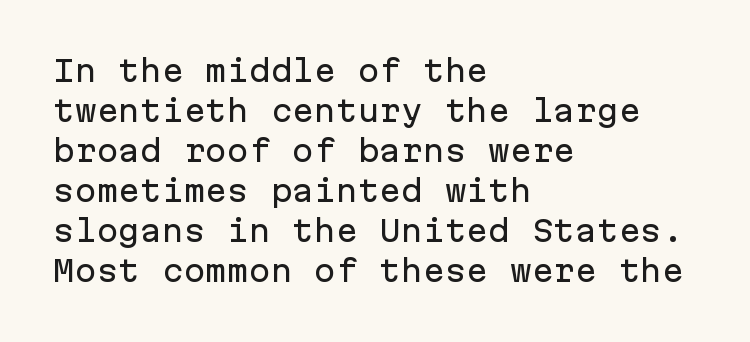
Every stem runs plumb, perpendicular to the baseline. The passage is arranged the way most books set body copy — flush left. The font family rendered here belongs to the sans-serif group. One glance says typical: line gaps are just what's usual.
